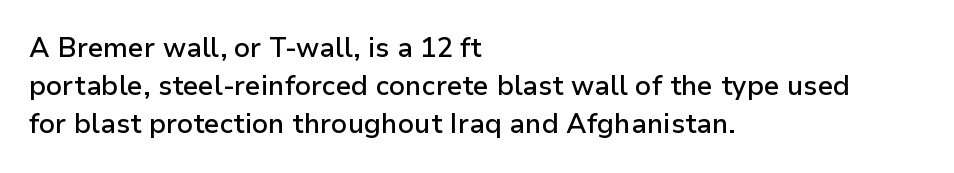
Q: Is the text bold? A: Semi-bold.
Q: Is the text italic (slanted)? A: No, it is upright.
Q: Is the text underlined? A: No.
Q: How is the paragraph aligned? A: Left-aligned.
Q: Is the spacing between letters normal or unusually wide? A: Normal.
Q: Is the spacing between lines tight, normal or loose? A: Normal.
